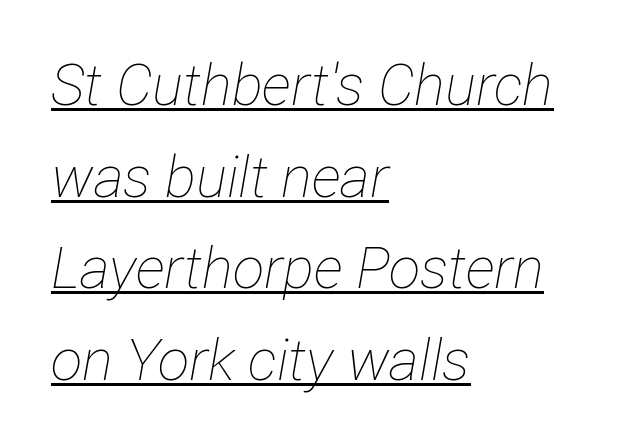
You could not count columns in this text — the font is proportionally spaced. A typographer would call this underscored text. No chunkiness to these letters — they're not bold. The lettering tilts uniformly, giving the passage an italic look. Leading: standard. Short note: letters normally spaced.
